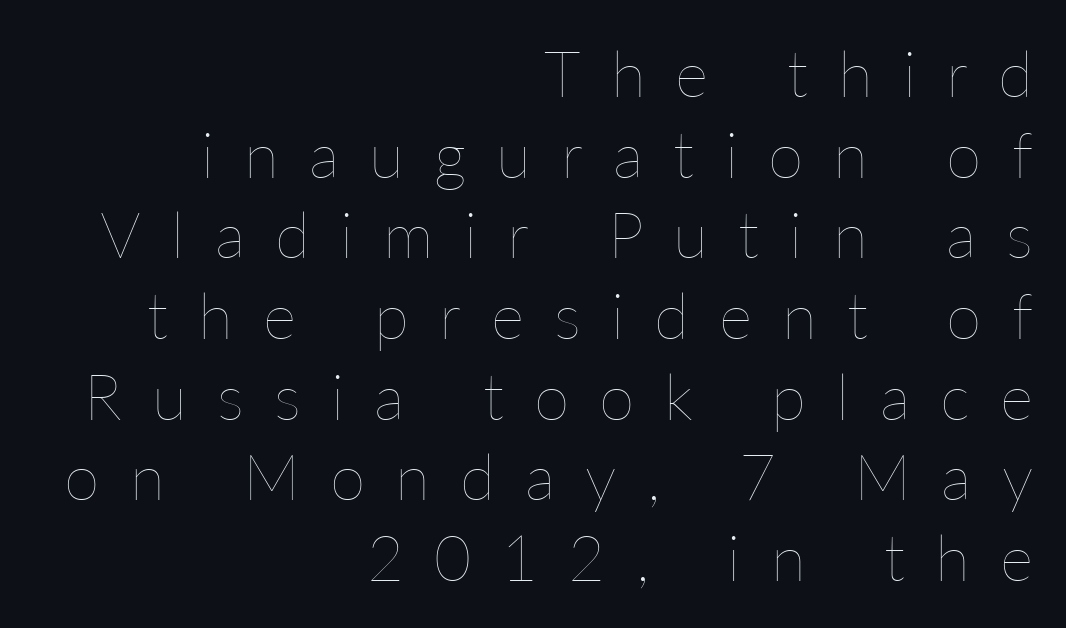
The lines in this sample share a right terminus and differ only in where they begin. A typesetter would call this proportional, since set widths differ per character. In terms of letterspacing, this is a distinctly airy, spread setting. This reads as an unemphasized weight, regular at the heaviest. The font's upright variant was chosen for this text. One glance says typical: line gaps are just what's usual.
